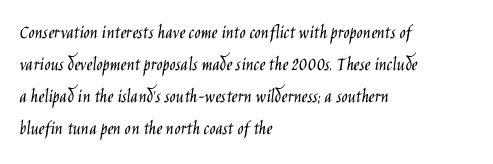
Caption: standard tracking, unaltered. The line-height multiplier appears to be the usual default. Type without underlining. This rendering uses left alignment, leaving the right contour irregular. The characters are drawn with everyday or finer stroke widths.
